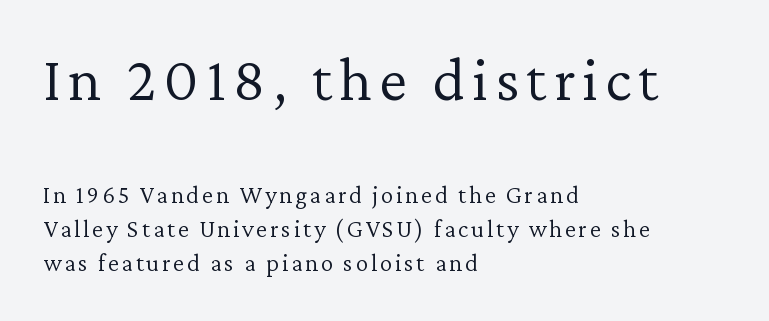
The image shows 63 px light serif type, upright; set left-aligned, normal line spacing (1.37x), not underlined; the first (top) block is 2.52x larger; low stroke contrast and a medium x-height.
